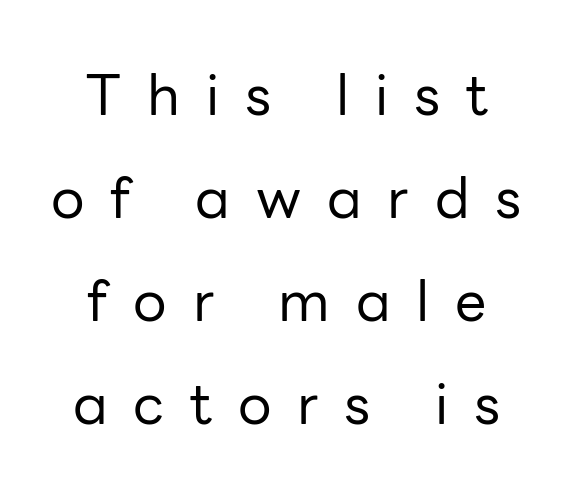
{"serif": "no", "italic": "no", "bold": "no", "weight": "regular", "width": "normal", "stroke_contrast": "low", "x_height": "medium", "monospaced": "no", "underline": "no", "line_spacing_ratio": 1.84, "letter_spacing": "wide", "letter_spacing_em": 0.46, "glyph_px": 56}
